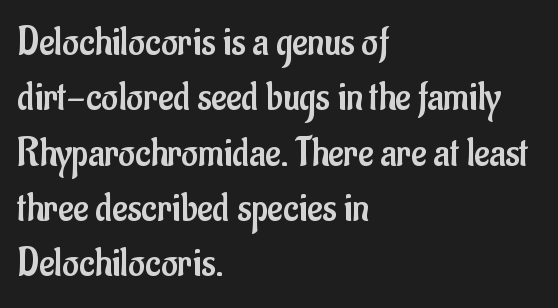
Q: Is the text bold? A: No.
Q: Is the text italic (slanted)? A: No, it is upright.
Q: Is the typeface a serif or a sans-serif typeface? A: Sans-serif.
Q: Is the text underlined? A: No.
Q: How is the paragraph aligned? A: Left-aligned.
Q: Is the spacing between letters normal or unusually wide? A: Normal.
Q: Is the spacing between lines tight, normal or loose? A: Normal.
Q: Width (condensed, normal, or wide)? A: Condensed.
Q: Stroke contrast? A: Low.
Q: x-height? A: Small.
Q: Monospaced? A: No.
